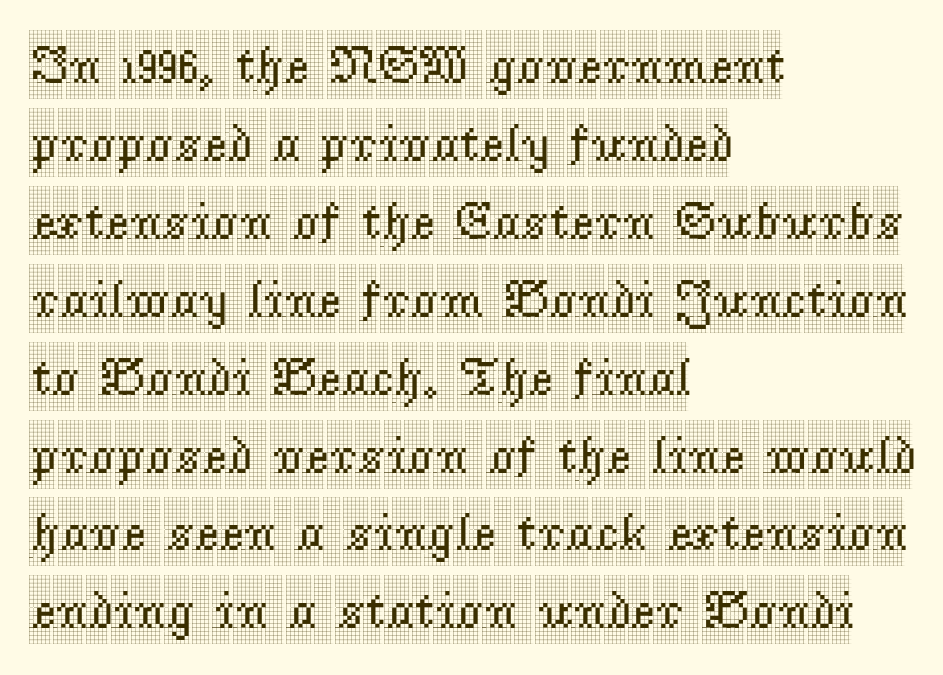
Q: Is the text italic (slanted)? A: No, it is upright.
Q: Is the typeface a serif or a sans-serif typeface? A: Serif.
Q: Is the text underlined? A: No.
Q: How is the paragraph aligned? A: Left-aligned.
Q: Is the spacing between letters normal or unusually wide? A: Normal.
Q: Is the spacing between lines tight, normal or loose? A: Normal.
Q: Width (condensed, normal, or wide)? A: Condensed.
Q: x-height? A: Large.
Q: Monospaced? A: No.
